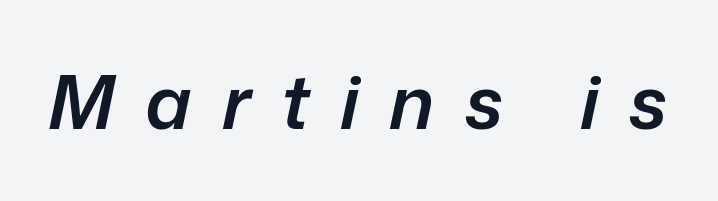
{"italic": "yes", "lean": "right", "slant_degrees": 12, "bold": "semi", "weight": "semibold", "width": "normal", "stroke_contrast": "low", "x_height": "medium", "monospaced": "no", "underline": "no", "letter_spacing": "wide", "letter_spacing_em": 0.41, "glyph_px": 74}
